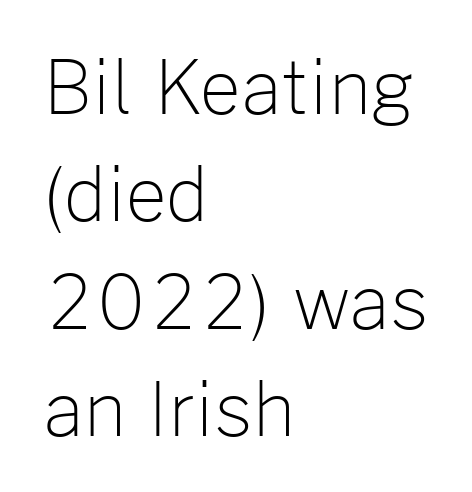
{"serif": "no", "italic": "no", "bold": "no", "weight": "light", "width": "normal", "stroke_contrast": "low", "x_height": "medium", "monospaced": "no", "underline": "no", "align": "left", "line_spacing": "normal", "line_spacing_ratio": 1.47, "letter_spacing": "normal", "letter_spacing_em": 0.0, "glyph_px": 73}
